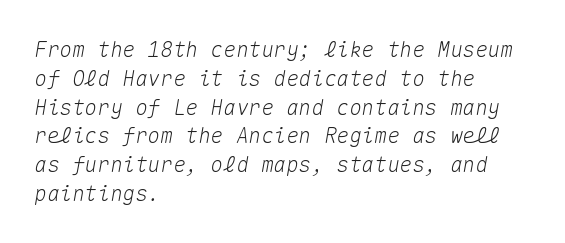
{"italic": "yes", "lean": "right", "slant_degrees": 10, "underline": "no", "align": "left", "line_spacing": "normal", "line_spacing_ratio": 1.37, "letter_spacing": "normal", "letter_spacing_em": 0.0, "glyph_px": 21}
